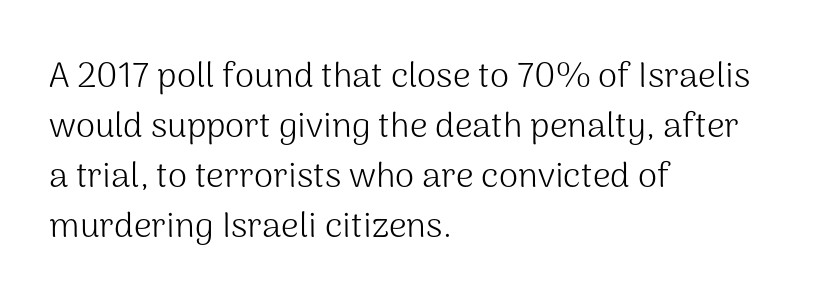
{"serif": "no", "italic": "no", "bold": "no", "weight": "light", "width": "normal", "stroke_contrast": "medium", "x_height": "medium", "monospaced": "no", "underline": "no", "align": "left", "line_spacing": "normal", "line_spacing_ratio": 1.43, "letter_spacing": "normal", "letter_spacing_em": 0.0, "glyph_px": 35}
